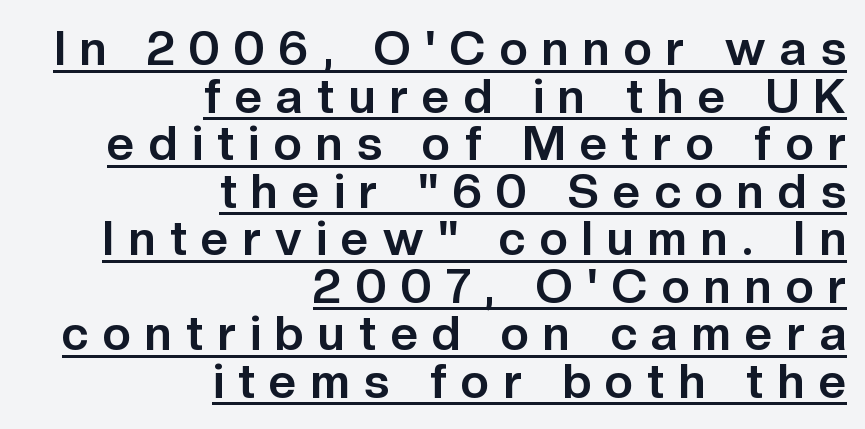
Q: Is the text bold? A: Yes.
Q: Is the text italic (slanted)? A: No, it is upright.
Q: Is the typeface a serif or a sans-serif typeface? A: Sans-serif.
Q: Is the text underlined? A: Yes.
Q: How is the paragraph aligned? A: Right-aligned.
Q: Is the spacing between letters normal or unusually wide? A: Unusually wide.
Q: Is the spacing between lines tight, normal or loose? A: Tight.
Q: Width (condensed, normal, or wide)? A: Normal.
Q: Stroke contrast? A: Low.
Q: x-height? A: Medium.
Q: Monospaced? A: No.
